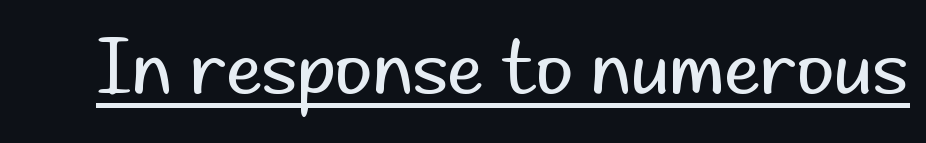
The image shows 73 px regular-weight sans-serif type, upright; set normal letter spacing, underlined; low stroke contrast and a small x-height.
